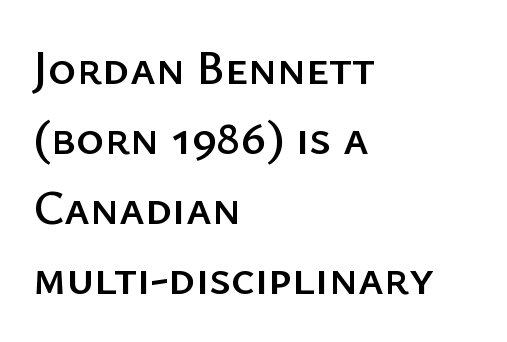
The image shows 48 px sans-serif type, upright; set left-aligned, normal line spacing (1.46x), normal letter spacing, not underlined; low stroke contrast and a medium x-height.
